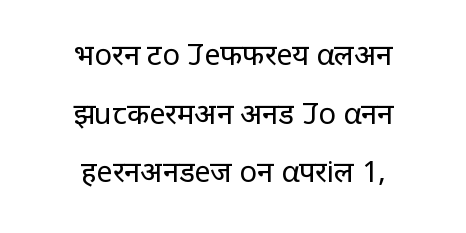
Here the glyphs are tracked normally, forming tight word shapes. Note the varied advance widths — an 'i' is clearly narrower than an 'm'. Font category for this specimen: sans-serif. If you drew a line through each stem, it would be perfectly vertical. Lines of text with bare space underneath. The face looks like a standard text weight, possibly lighter.
